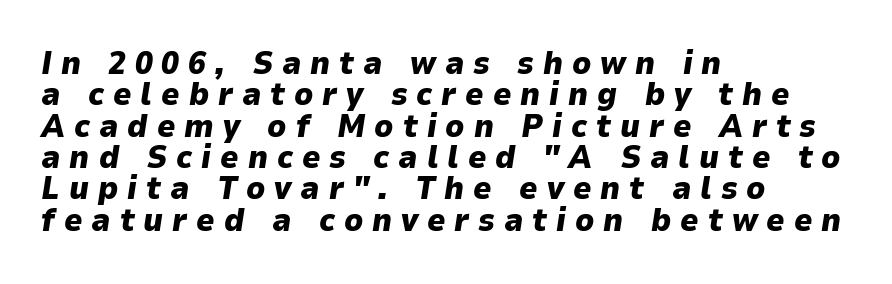
Q: Is the text bold? A: Yes.
Q: Is the text italic (slanted)? A: Yes, it leans right by about 9 degrees.
Q: Is the text underlined? A: No.
Q: How is the paragraph aligned? A: Left-aligned.
Q: Is the spacing between letters normal or unusually wide? A: Unusually wide.
Q: Is the spacing between lines tight, normal or loose? A: Tight.
Q: Width (condensed, normal, or wide)? A: Normal.
Q: Stroke contrast? A: Low.
Q: x-height? A: Medium.
Q: Monospaced? A: No.
